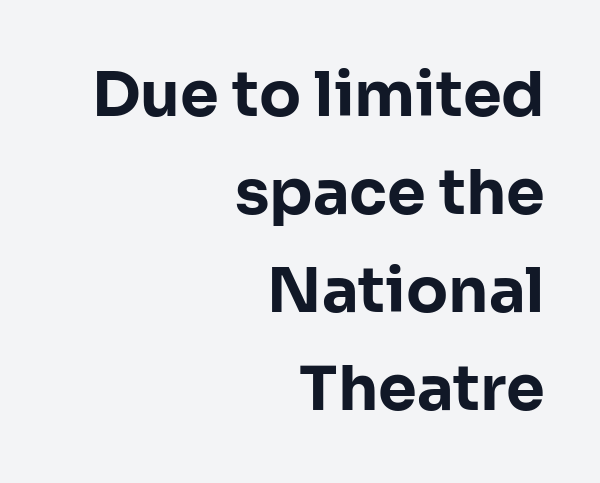
Q: Is the text bold? A: Yes.
Q: Is the text italic (slanted)? A: No, it is upright.
Q: Is the typeface a serif or a sans-serif typeface? A: Sans-serif.
Q: Is the text underlined? A: No.
Q: How is the paragraph aligned? A: Right-aligned.
Q: Is the spacing between letters normal or unusually wide? A: Normal.
Q: Is the spacing between lines tight, normal or loose? A: Normal.
Q: Width (condensed, normal, or wide)? A: Normal.
Q: Stroke contrast? A: Low.
Q: x-height? A: Medium.
Q: Monospaced? A: No.
